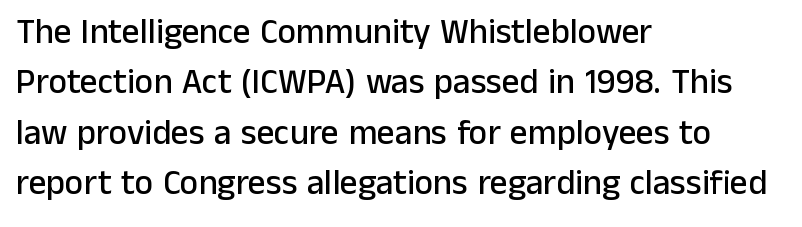
Vertical strokes here are truly vertical. The space between consecutive lines is moderate. The compositor pushed each line to the left boundary. The glyphs in this specimen are sans serif. The foot of each line stays bare and open. What stands out about the letter spacing? Nothing — it is the standard amount.
